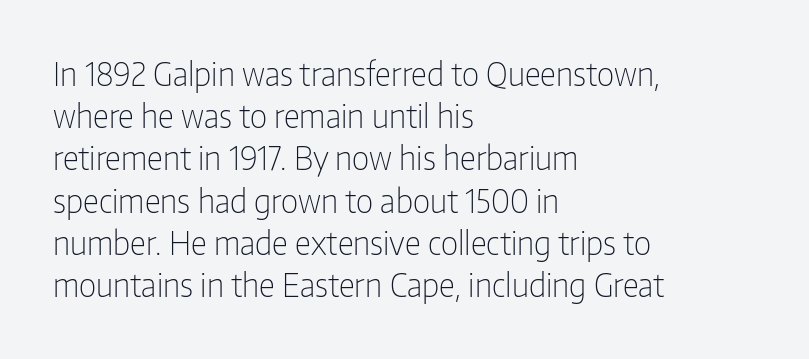
{"serif": "no", "italic": "no", "bold": "no", "weight": "light", "width": "condensed", "stroke_contrast": "low", "x_height": "medium", "monospaced": "no", "underline": "no", "align": "left", "line_spacing": "normal", "line_spacing_ratio": 1.32, "letter_spacing": "normal", "letter_spacing_em": 0.0, "glyph_px": 32}
